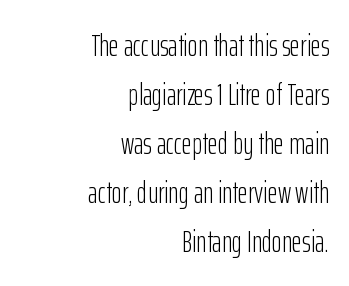
The image shows 31 px light, condensed sans-serif type, upright; set right-aligned, normal line spacing (1.58x), normal letter spacing, not underlined; low stroke contrast and a medium x-height.
